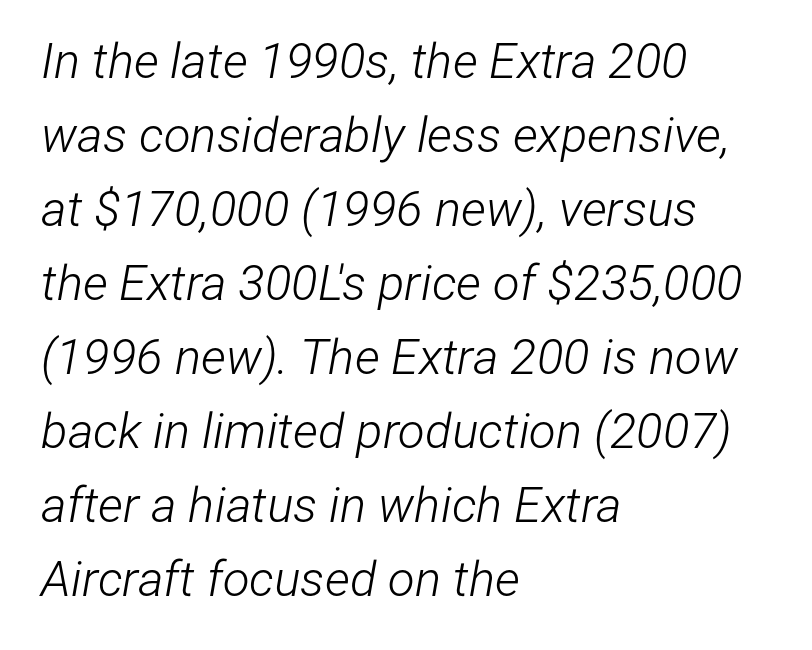
The image shows 49 px light, condensed type, italic (leaning right); set left-aligned, normal line spacing (1.51x), normal letter spacing, not underlined; low stroke contrast and a medium x-height.
